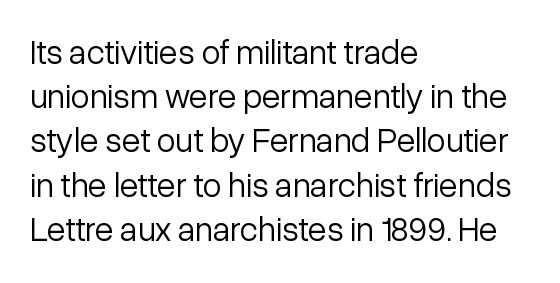
Q: Is the text bold? A: No.
Q: Is the text italic (slanted)? A: No, it is upright.
Q: Is the typeface a serif or a sans-serif typeface? A: Sans-serif.
Q: Is the text underlined? A: No.
Q: How is the paragraph aligned? A: Left-aligned.
Q: Is the spacing between letters normal or unusually wide? A: Normal.
Q: Is the spacing between lines tight, normal or loose? A: Normal.
Q: Width (condensed, normal, or wide)? A: Normal.
Q: Stroke contrast? A: Low.
Q: x-height? A: Medium.
Q: Monospaced? A: No.
